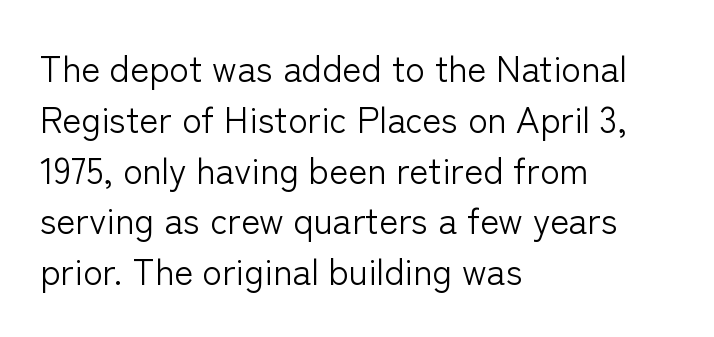
Q: Is the text bold? A: No.
Q: Is the text italic (slanted)? A: No, it is upright.
Q: Is the typeface a serif or a sans-serif typeface? A: Sans-serif.
Q: Is the text underlined? A: No.
Q: How is the paragraph aligned? A: Left-aligned.
Q: Is the spacing between letters normal or unusually wide? A: Normal.
Q: Is the spacing between lines tight, normal or loose? A: Normal.
Q: Width (condensed, normal, or wide)? A: Normal.
Q: Stroke contrast? A: Low.
Q: x-height? A: Medium.
Q: Monospaced? A: No.
